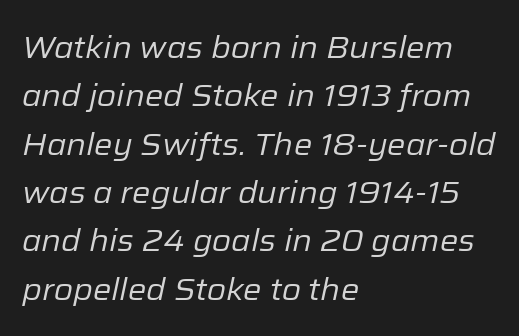
The image shows 31 px regular-weight type, italic (leaning right); set left-aligned, normal line spacing (1.56x), normal letter spacing, not underlined; low stroke contrast and a medium x-height.
